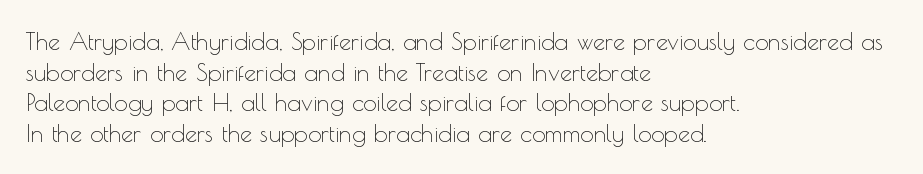
{"italic": "no", "bold": "no", "underline": "no", "align": "left", "line_spacing": "normal", "line_spacing_ratio": 1.28, "letter_spacing": "normal", "letter_spacing_em": 0.0, "glyph_px": 24}
